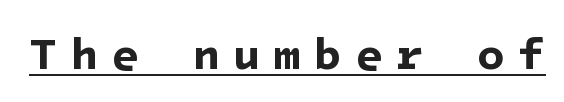
The image shows 45 px bold sans-serif type; set unusually wide letter spacing (+0.29 em), underlined; low stroke contrast and a medium x-height.
